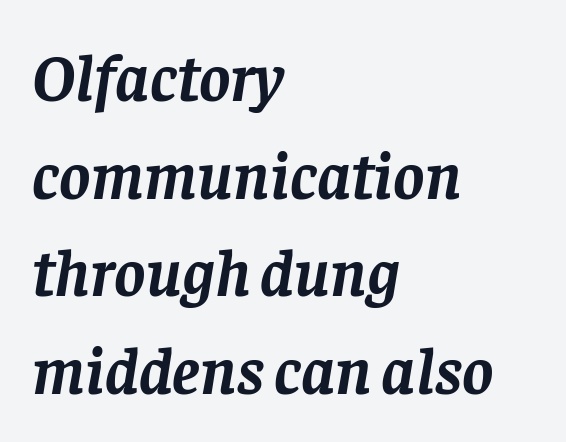
Q: Is the text bold? A: Yes.
Q: Is the text italic (slanted)? A: Yes, it leans right by about 8 degrees.
Q: Is the typeface a serif or a sans-serif typeface? A: Serif.
Q: Is the text underlined? A: No.
Q: How is the paragraph aligned? A: Left-aligned.
Q: Is the spacing between letters normal or unusually wide? A: Normal.
Q: Is the spacing between lines tight, normal or loose? A: Normal.
Q: Width (condensed, normal, or wide)? A: Normal.
Q: Stroke contrast? A: Low.
Q: x-height? A: Large.
Q: Monospaced? A: No.
